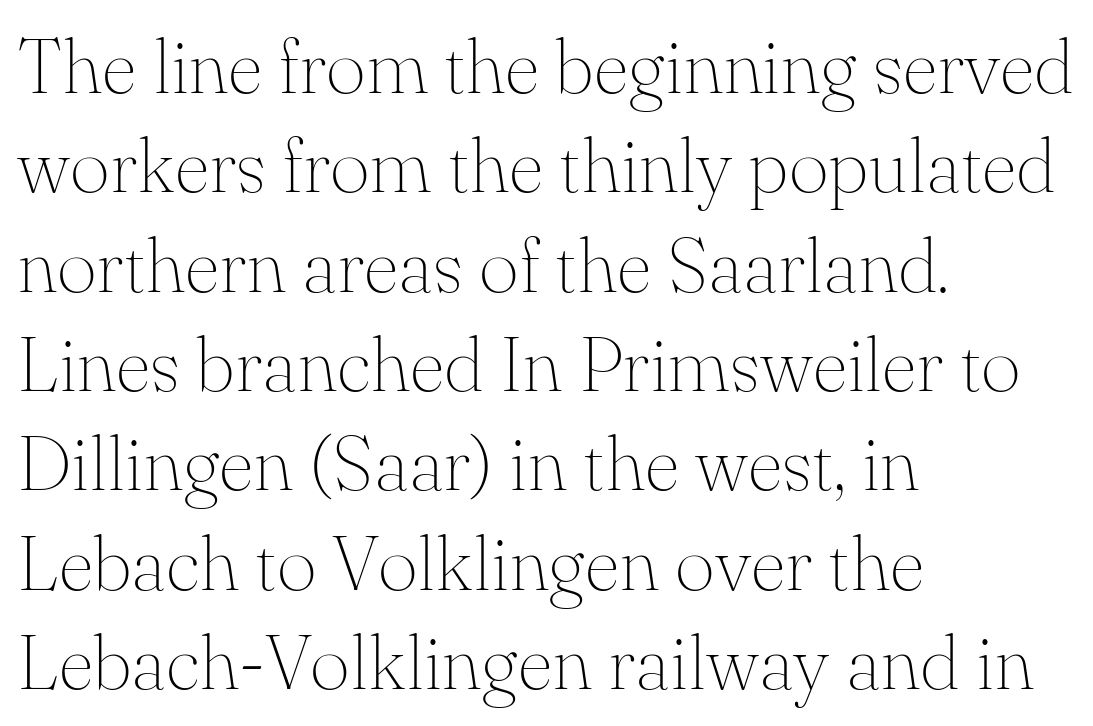
{"serif": "yes", "italic": "no", "bold": "no", "weight": "thin", "width": "normal", "stroke_contrast": "medium", "x_height": "small", "monospaced": "no", "underline": "no", "align": "left", "line_spacing": "normal", "line_spacing_ratio": 1.29, "letter_spacing": "normal", "letter_spacing_em": 0.0, "glyph_px": 77}
